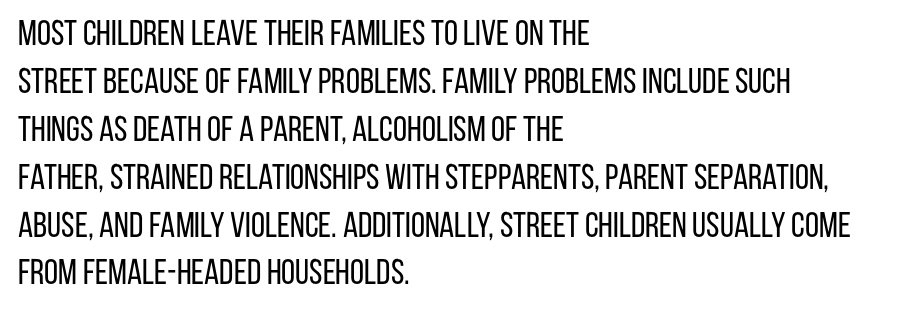
The image shows 36 px regular-weight, condensed sans-serif type, upright; set left-aligned, normal line spacing (1.33x), normal letter spacing, not underlined; low stroke contrast and a large x-height.
